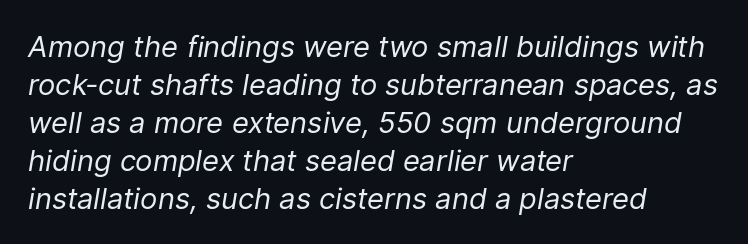
{"italic": "yes", "lean": "right", "slant_degrees": 9, "bold": "no", "weight": "regular", "width": "normal", "stroke_contrast": "low", "x_height": "medium", "monospaced": "no", "underline": "no", "align": "left", "line_spacing": "normal", "line_spacing_ratio": 1.31, "letter_spacing": "normal", "letter_spacing_em": 0.0, "glyph_px": 29}
